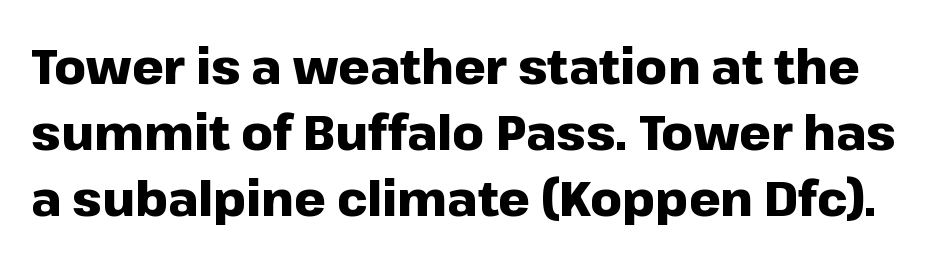
{"serif": "no", "italic": "no", "bold": "yes", "weight": "heavy", "width": "normal", "stroke_contrast": "low", "x_height": "medium", "monospaced": "no", "underline": "no", "line_spacing": "normal", "line_spacing_ratio": 1.35, "letter_spacing": "normal", "letter_spacing_em": 0.0, "glyph_px": 49}
